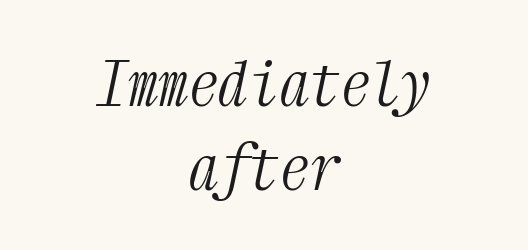
The image shows 61 px light, condensed serif type, italic (leaning right), monospaced; set centered, normal line spacing (1.37x), normal letter spacing, not underlined; medium stroke contrast and a medium x-height.
